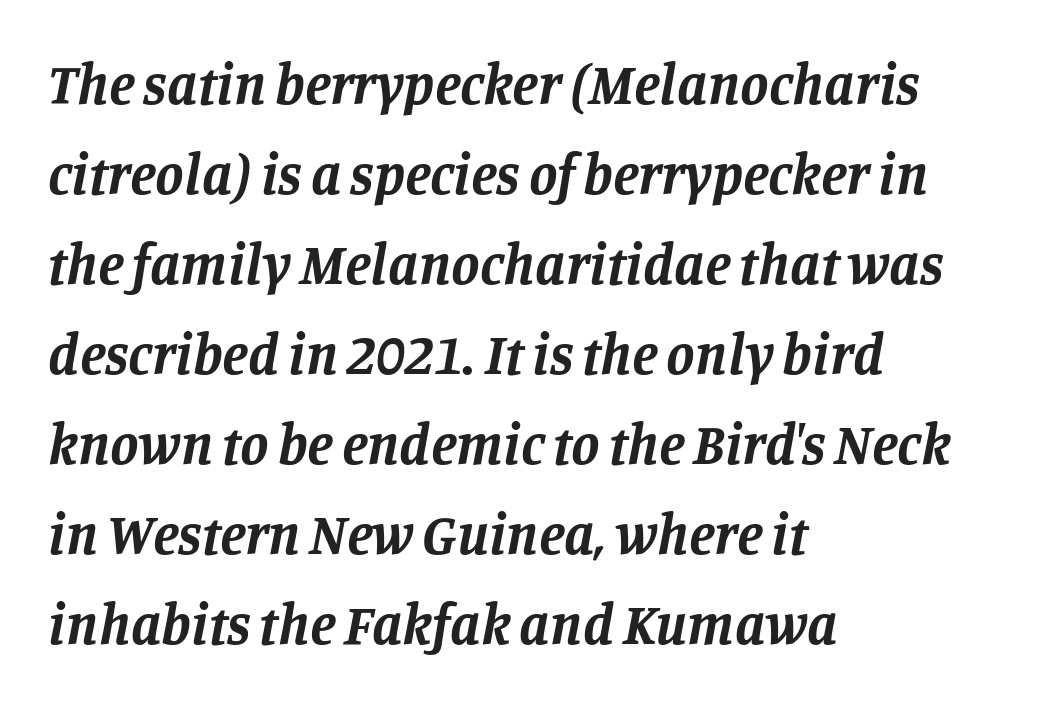
{"serif": "yes", "italic": "yes", "lean": "right", "slant_degrees": 11, "bold": "yes", "weight": "bold", "width": "normal", "stroke_contrast": "low", "x_height": "large", "monospaced": "no", "underline": "no", "align": "left", "line_spacing": "normal", "line_spacing_ratio": 1.58, "letter_spacing": "normal", "letter_spacing_em": 0.0, "glyph_px": 57}
